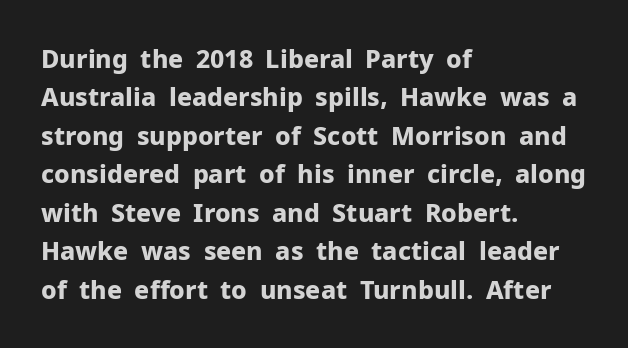
{"italic": "no", "bold": "yes", "underline": "no", "align": "left", "line_spacing": "normal", "line_spacing_ratio": 1.54, "letter_spacing": "normal", "letter_spacing_em": 0.0, "glyph_px": 25}
